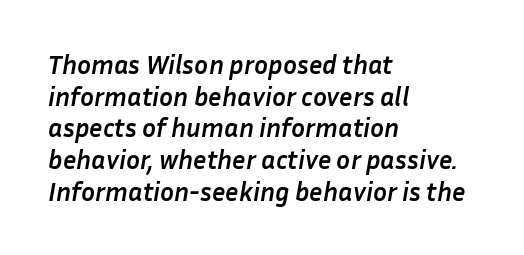
Q: Is the text bold? A: Yes.
Q: Is the text italic (slanted)? A: Yes, it leans right by about 10 degrees.
Q: Is the text underlined? A: No.
Q: How is the paragraph aligned? A: Left-aligned.
Q: Is the spacing between letters normal or unusually wide? A: Normal.
